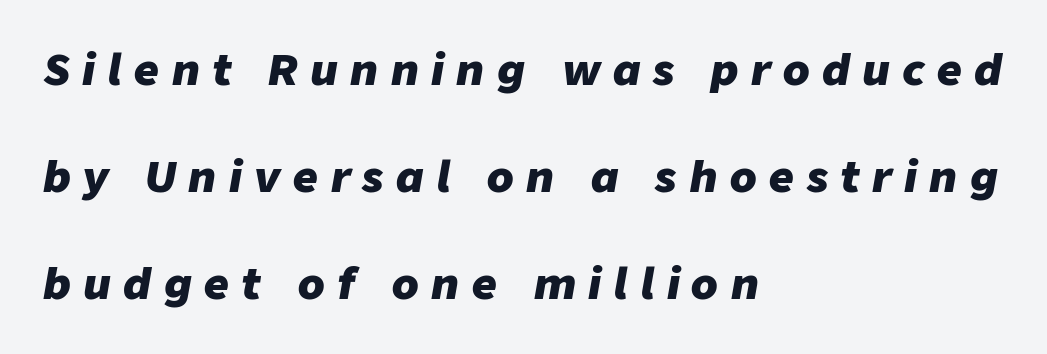
{"italic": "yes", "lean": "right", "slant_degrees": 9, "bold": "yes", "weight": "heavy", "width": "normal", "stroke_contrast": "low", "x_height": "medium", "monospaced": "no", "underline": "no", "align": "left", "line_spacing": "loose", "line_spacing_ratio": 2.49, "letter_spacing": "wide", "letter_spacing_em": 0.29, "glyph_px": 43}
